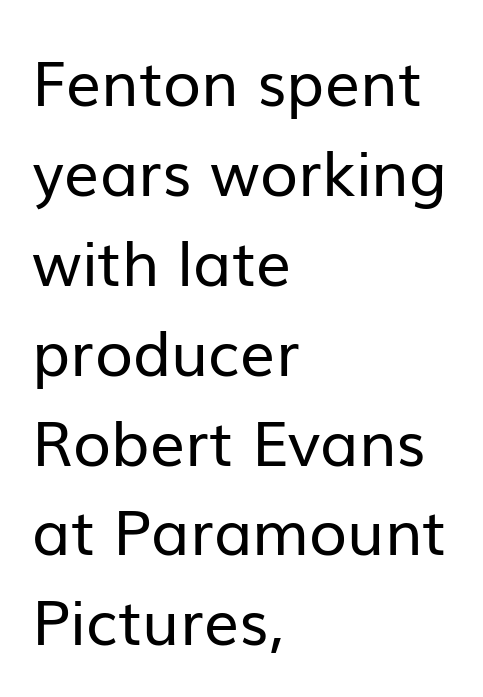
Q: Is the text bold? A: No.
Q: Is the text italic (slanted)? A: No, it is upright.
Q: Is the typeface a serif or a sans-serif typeface? A: Sans-serif.
Q: Is the text underlined? A: No.
Q: How is the paragraph aligned? A: Left-aligned.
Q: Is the spacing between letters normal or unusually wide? A: Normal.
Q: Is the spacing between lines tight, normal or loose? A: Normal.
Q: Width (condensed, normal, or wide)? A: Normal.
Q: Stroke contrast? A: Low.
Q: x-height? A: Medium.
Q: Monospaced? A: No.
